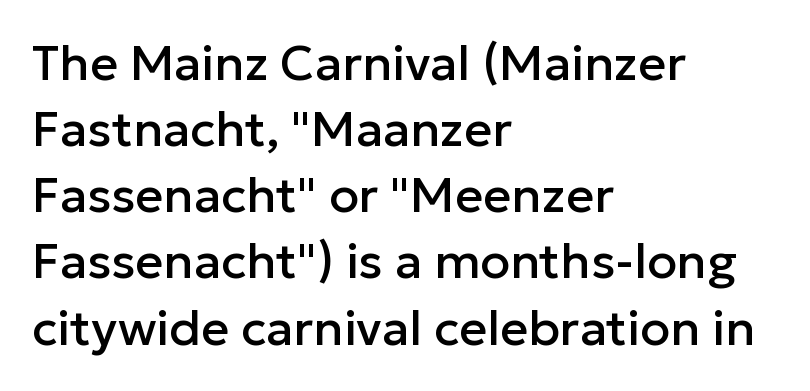
Each row of text sits above clean, open space. The lettering stays uniformly vertical, giving the passage a roman look. You could not count columns in this text — the font is proportionally spaced. Compared with typical body copy, the letter spacing here is the same. Interline gaps are of average width in this sample.
